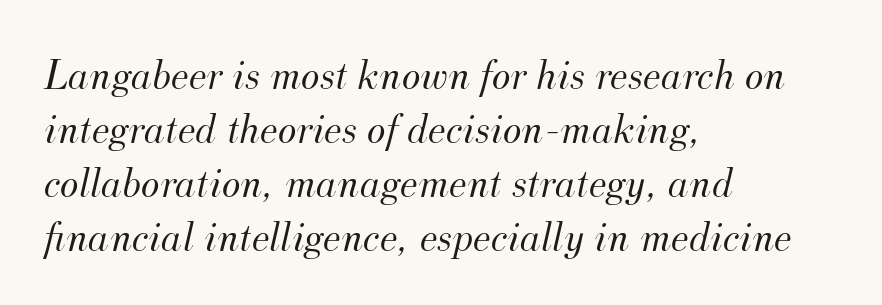
The image shows 44 px light serif type, italic (leaning right); set left-aligned, line spacing 1.23x, normal letter spacing, not underlined; medium stroke contrast and a small x-height.
